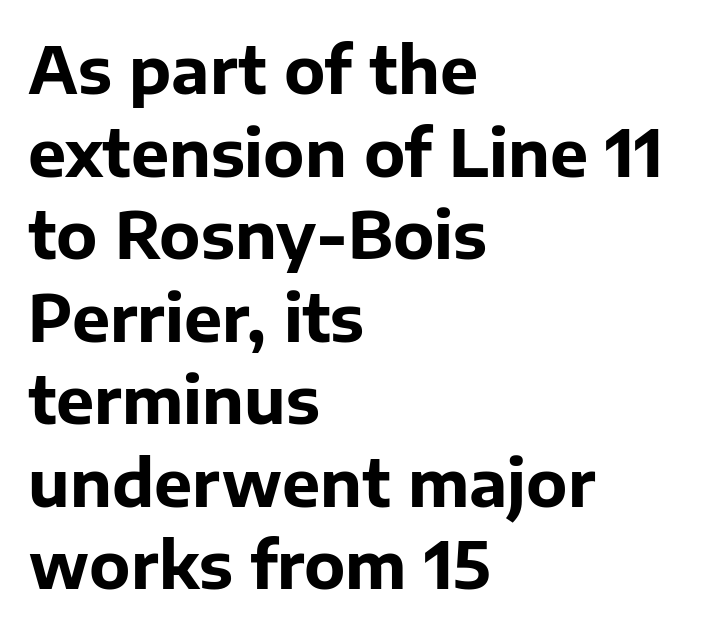
Q: Is the text bold? A: Yes.
Q: Is the text italic (slanted)? A: No, it is upright.
Q: Is the typeface a serif or a sans-serif typeface? A: Sans-serif.
Q: Is the text underlined? A: No.
Q: How is the paragraph aligned? A: Left-aligned.
Q: Is the spacing between letters normal or unusually wide? A: Normal.
Q: Is the spacing between lines tight, normal or loose? A: Normal.
Q: Width (condensed, normal, or wide)? A: Normal.
Q: Stroke contrast? A: Low.
Q: x-height? A: Medium.
Q: Monospaced? A: No.
